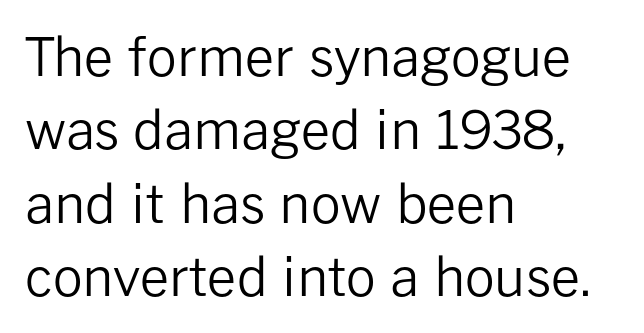
It's the straight-up-and-down kind of type. Stems and bowls with no extra thickness — not bold. You could call the tracking neutral — neither tight nor loose. Look at the bottom of the vertical strokes: they stop flat, with no serifs. This sample is left-justified, so line endings fall wherever the words run out.
